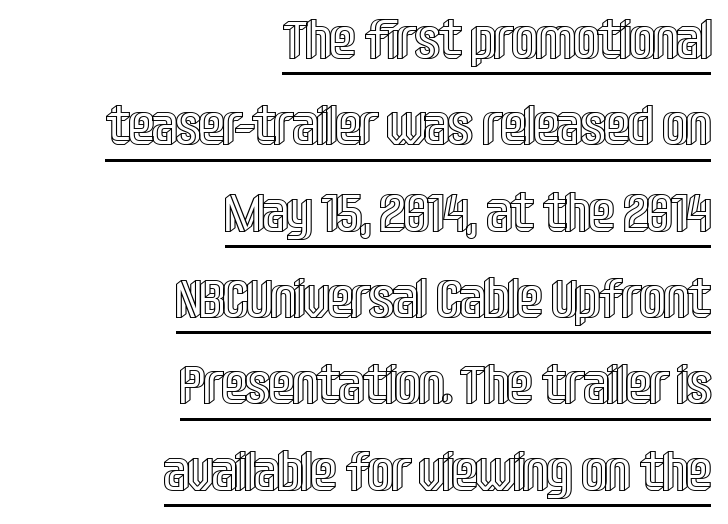
Q: Is the text italic (slanted)? A: No, it is upright.
Q: Is the text underlined? A: Yes.
Q: How is the paragraph aligned? A: Right-aligned.
Q: Is the spacing between letters normal or unusually wide? A: Normal.
Q: Is the spacing between lines tight, normal or loose? A: Normal.
Q: Width (condensed, normal, or wide)? A: Condensed.
Q: x-height? A: Large.
Q: Monospaced? A: No.
